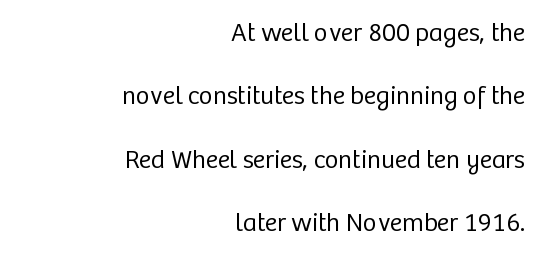
The image shows 26 px text type, upright; set right-aligned, loose line spacing (2.44x), normal letter spacing, not underlined.
